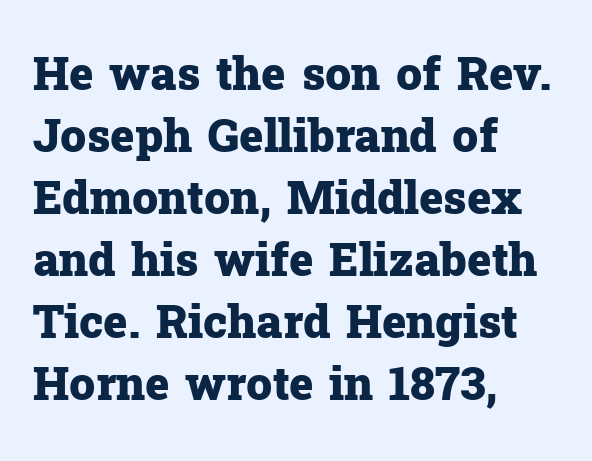
Q: Is the text bold? A: Yes.
Q: Is the text italic (slanted)? A: No, it is upright.
Q: Is the typeface a serif or a sans-serif typeface? A: Serif.
Q: Is the text underlined? A: No.
Q: How is the paragraph aligned? A: Left-aligned.
Q: Is the spacing between letters normal or unusually wide? A: Normal.
Q: Is the spacing between lines tight, normal or loose? A: Normal.
Q: Width (condensed, normal, or wide)? A: Normal.
Q: Stroke contrast? A: Low.
Q: x-height? A: Medium.
Q: Monospaced? A: No.
